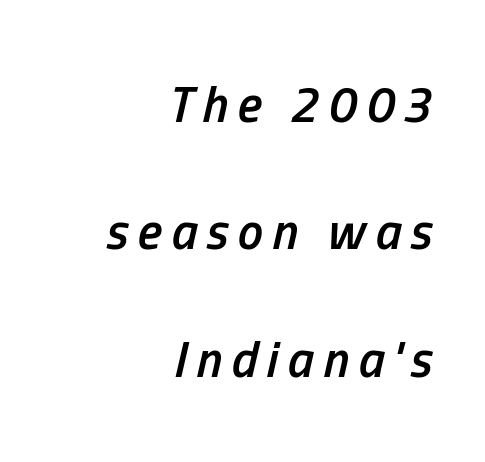
The image shows 51 px semibold, condensed type, italic (leaning right); set right-aligned, loose line spacing (2.5x), not underlined; low stroke contrast and a medium x-height.
